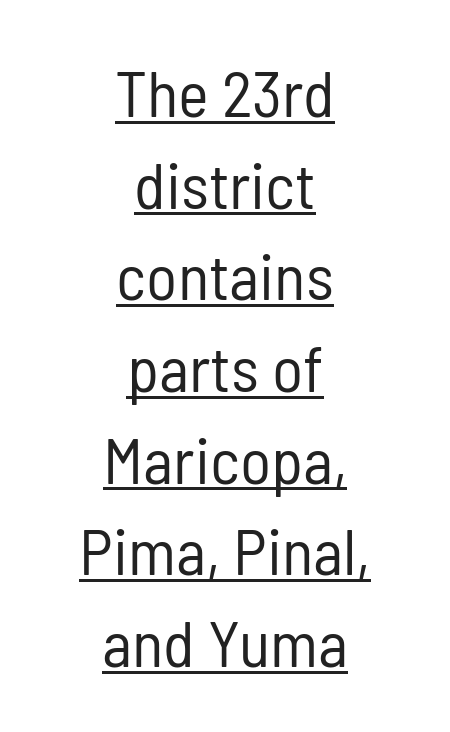
The line texture is even and compact thanks to regular tracking. The font's upright variant was chosen for this text. One-word summary of the alignment: center. No extra ink here — the face is not bold.
